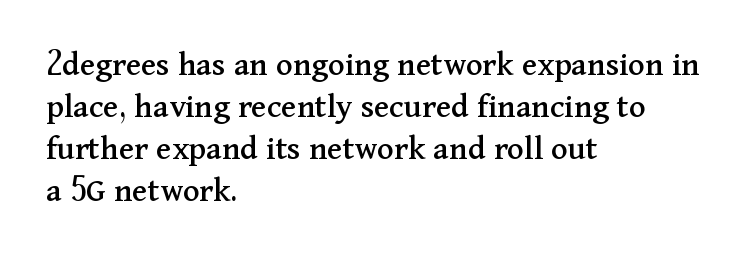
{"serif": "yes", "italic": "no", "width": "normal", "stroke_contrast": "medium", "x_height": "medium", "monospaced": "no", "underline": "no", "align": "left", "line_spacing_ratio": 1.2, "letter_spacing": "normal", "letter_spacing_em": 0.0, "glyph_px": 35}
